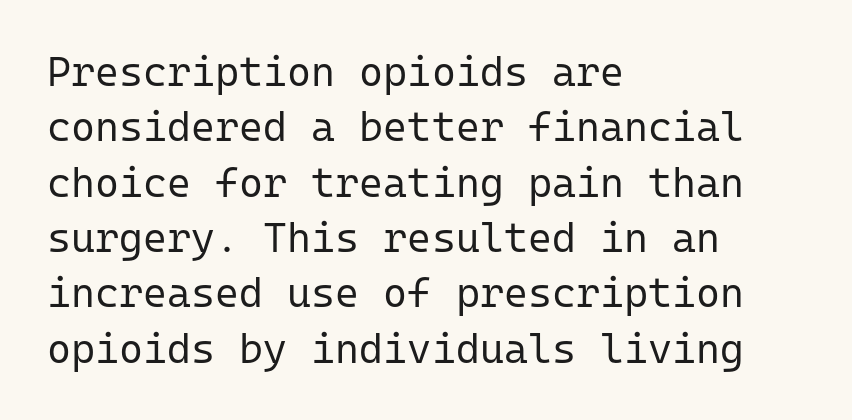
Classification — sans serif. Students, observe: this is what conventionally led text looks like. No italicization has been applied; the sample stays upright. Reading down the block, your eye returns to a fixed left position each line. Descender tails drop into unmarked territory.
